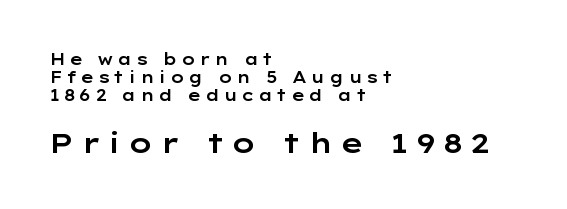
Q: Is the text italic (slanted)? A: No, it is upright.
Q: Is the typeface a serif or a sans-serif typeface? A: Sans-serif.
Q: Is the text underlined? A: No.
Q: How is the paragraph aligned? A: Left-aligned.
Q: Is the spacing between letters normal or unusually wide? A: Unusually wide.
Q: Is the spacing between lines tight, normal or loose? A: Tight.
Q: Which block of text is set in a larger size, the first (top) or the second (bottom)? A: The second (bottom) one.
Q: Width (condensed, normal, or wide)? A: Wide.
Q: Stroke contrast? A: Low.
Q: x-height? A: Medium.
Q: Monospaced? A: No.
